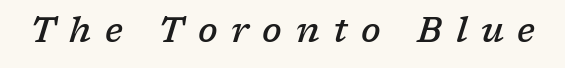
{"serif": "yes", "italic": "yes", "lean": "right", "slant_degrees": 17, "bold": "semi", "weight": "semibold", "width": "normal", "stroke_contrast": "low", "x_height": "medium", "monospaced": "no", "underline": "no", "letter_spacing": "wide", "letter_spacing_em": 0.39, "glyph_px": 35}
